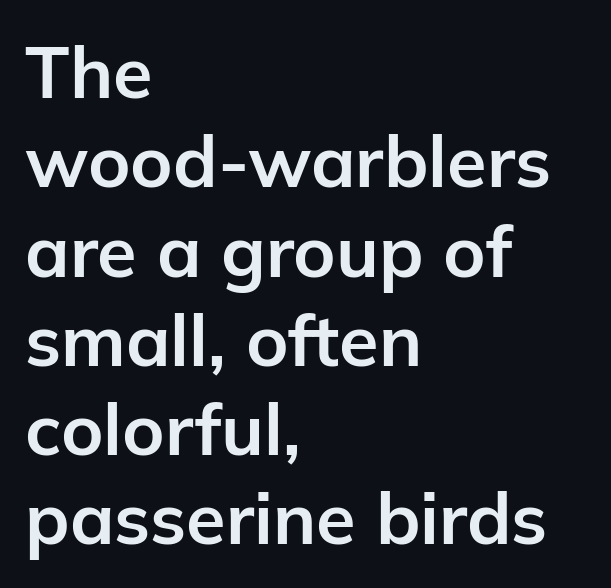
Q: Is the text bold? A: Yes.
Q: Is the text italic (slanted)? A: No, it is upright.
Q: Is the typeface a serif or a sans-serif typeface? A: Sans-serif.
Q: Is the text underlined? A: No.
Q: How is the paragraph aligned? A: Left-aligned.
Q: Is the spacing between letters normal or unusually wide? A: Normal.
Q: Width (condensed, normal, or wide)? A: Normal.
Q: Stroke contrast? A: Low.
Q: x-height? A: Medium.
Q: Monospaced? A: No.
